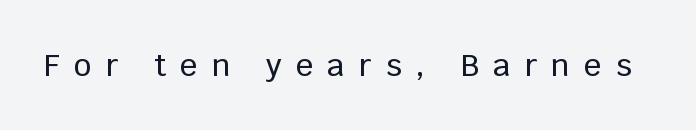
Compared with typical body copy, the letter spacing here is much looser. The rendering shows plain stroke endings on the letterforms — a sans-serif design. Nope, not italic — everything's standing straight. The passage shown is not underscored anywhere. Do the characters align in a grid? No, the font is proportional.
